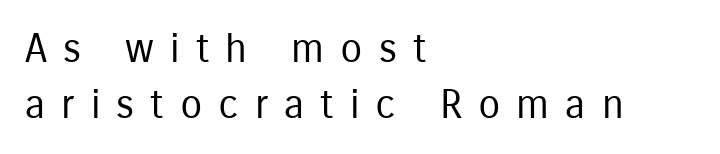
{"serif": "no", "italic": "no", "bold": "no", "weight": "regular", "width": "condensed", "stroke_contrast": "low", "x_height": "medium", "monospaced": "no", "underline": "no", "align": "left", "line_spacing": "normal", "line_spacing_ratio": 1.4, "letter_spacing": "wide", "letter_spacing_em": 0.4, "glyph_px": 40}
